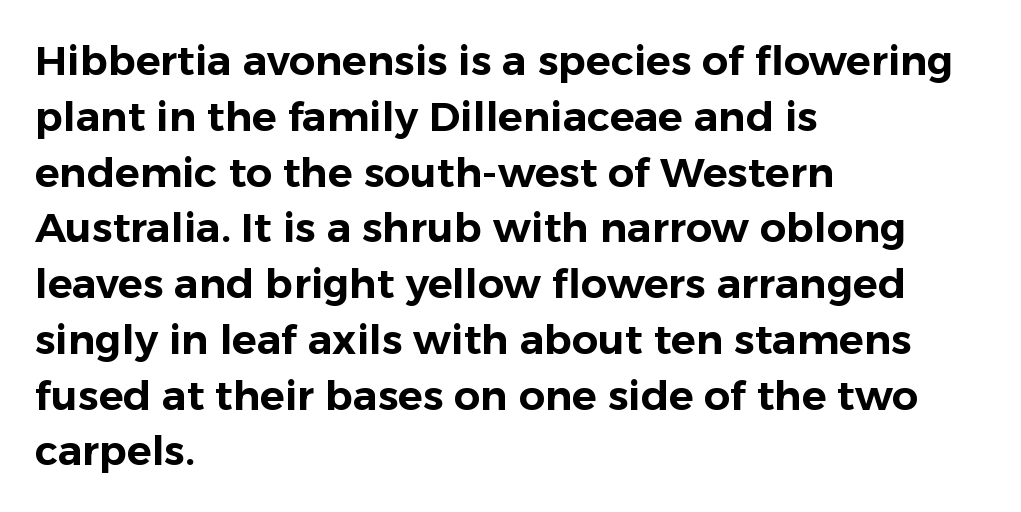
The image shows 41 px sans-serif type, upright; set left-aligned, normal line spacing (1.36x), normal letter spacing, not underlined; low stroke contrast and a medium x-height.
